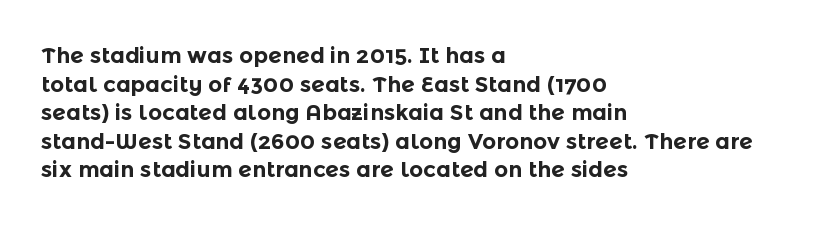
{"italic": "no", "bold": "yes", "underline": "no", "align": "left", "line_spacing": "normal", "line_spacing_ratio": 1.3, "letter_spacing": "normal", "letter_spacing_em": 0.0, "glyph_px": 22}
